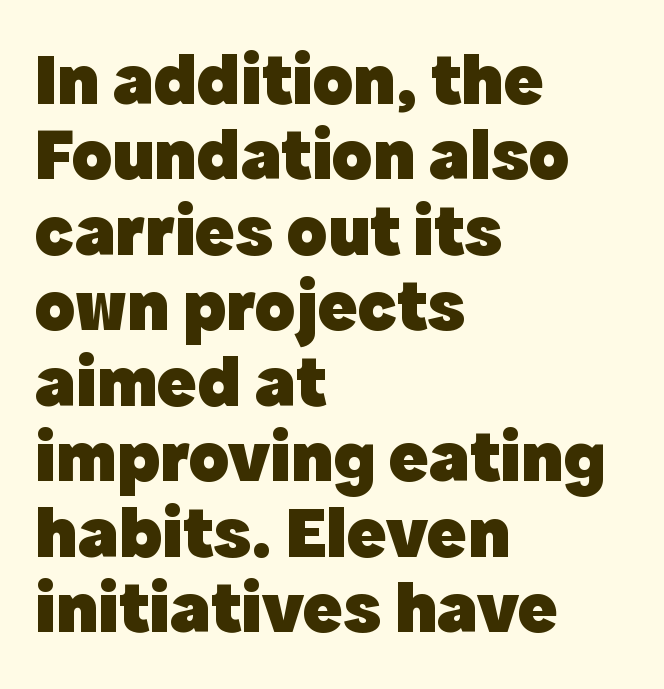
The image shows 74 px heavy sans-serif type, upright; set left-aligned, tight line spacing (1.02x), normal letter spacing, not underlined; a medium x-height.
